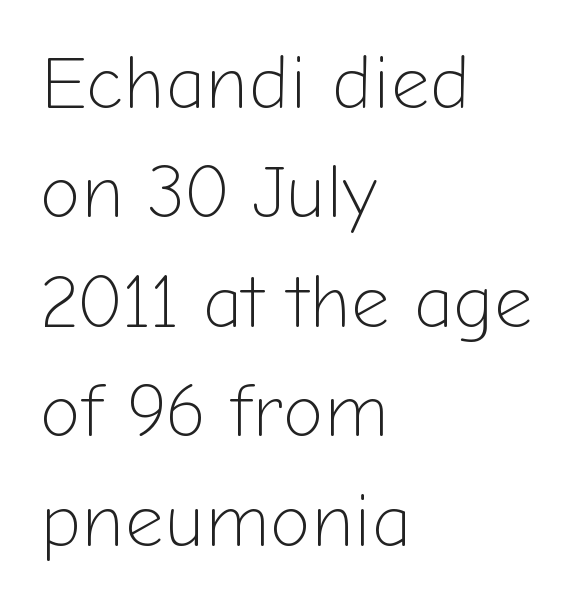
The characters display no serif detailing; their extremities are plain. The face looks like a standard text weight, possibly lighter. Quick note: not italic, upright. Think of a printed novel: that variable character pitch is what you see here.
